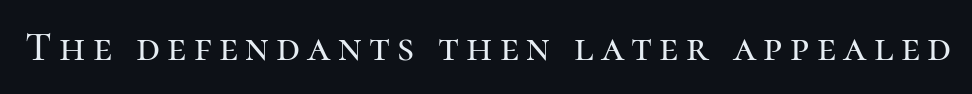
The space directly below the letters is spotless. A typesetter would call this proportional, since set widths differ per character. Every character sits straight up, as roman type does. Stroke terminals: seriffed.
